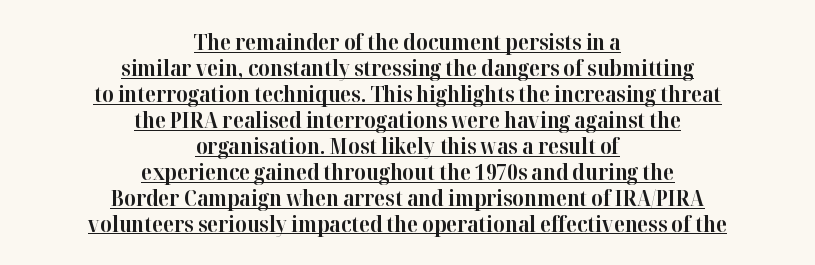
Q: Is the text bold? A: Yes.
Q: Is the text italic (slanted)? A: No, it is upright.
Q: Is the text underlined? A: Yes.
Q: How is the paragraph aligned? A: Centered.
Q: Is the spacing between letters normal or unusually wide? A: Normal.
